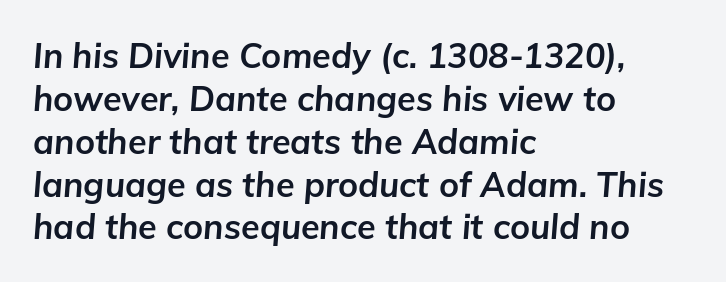
The image shows 34 px bold type, italic (leaning right); set left-aligned, normal line spacing (1.26x), normal letter spacing, not underlined; low stroke contrast and a medium x-height.
